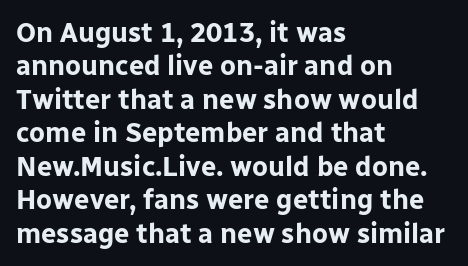
There is no visible air inserted between adjacent glyphs. Compared with a centered layout, this one pins lines to the left instead. The strokes are fattened all the way to bold. A typesetter would mark this as roman, not italic. The words here are not underlined.
